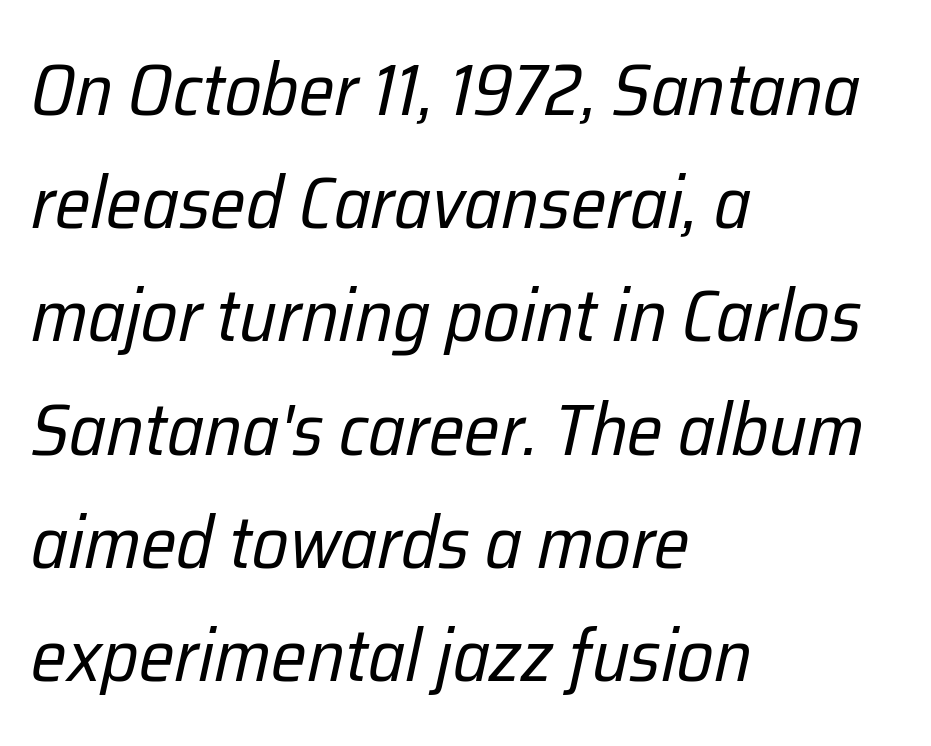
{"italic": "yes", "lean": "right", "slant_degrees": 12, "bold": "no", "weight": "regular", "width": "condensed", "stroke_contrast": "low", "x_height": "medium", "monospaced": "no", "underline": "no", "align": "left", "line_spacing": "normal", "line_spacing_ratio": 1.53, "letter_spacing": "normal", "letter_spacing_em": 0.0, "glyph_px": 74}
